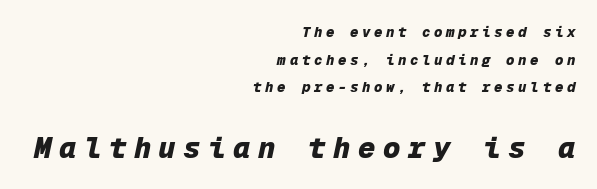
The block of text is sparse from top to bottom, with ample space between rows. The area under the type is left untouched. Yep, that's italic — everything's leaning. A typesetter would call this monospace, since all characters share one set width. Short and long lines alike share a common ending point at right.
